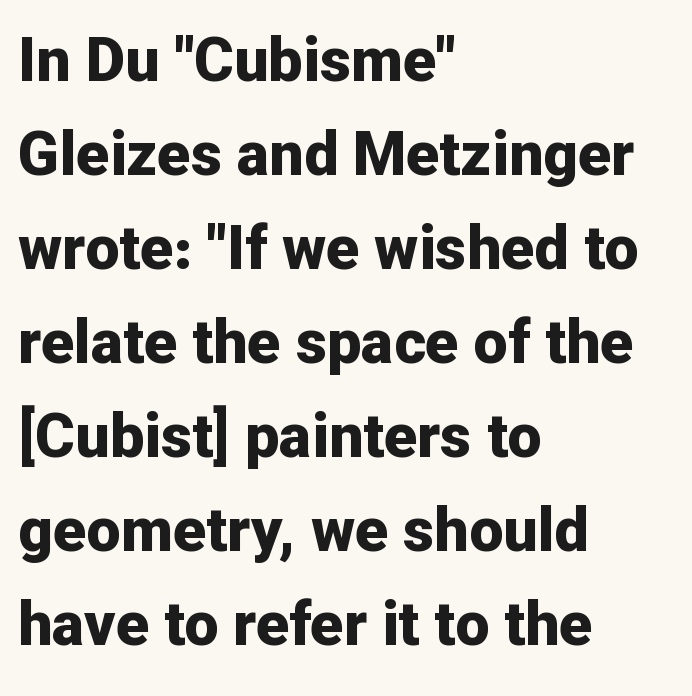
No italicization has been applied; the sample stays upright. Bare-footed words on every line. Think of a printed novel: that variable character pitch is what you see here. The letterforms sit shoulder to shoulder at normal distance. Notice how descenders clear the ascenders below comfortably — that's standard leading.
